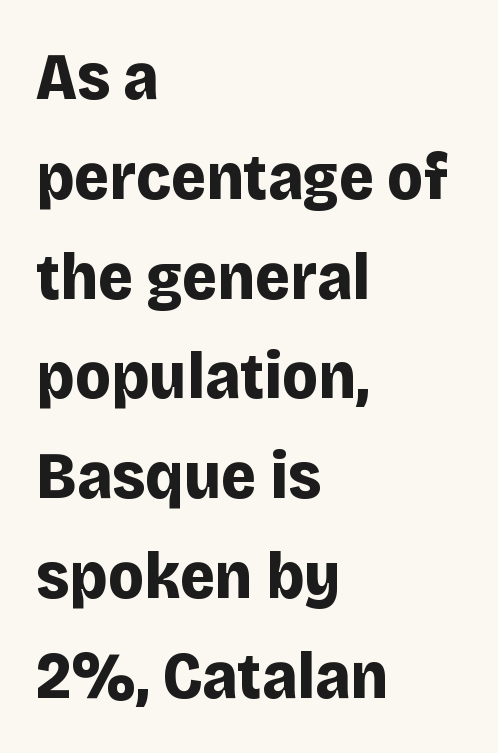
Italic? Not at all — the glyphs are vertical. Spacing verdict: proportional, widths tailored to each character. A dark, heavy texture on the line: the type is bold. The line texture is even and compact thanks to regular tracking. Check the space under the baseline: it is left empty.
